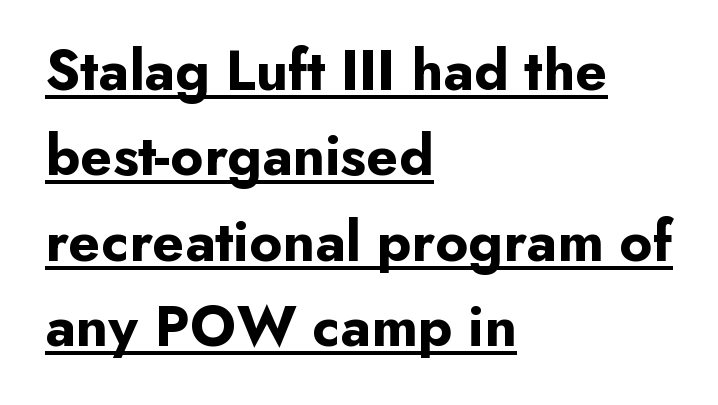
Q: Is the text bold? A: Yes.
Q: Is the text italic (slanted)? A: No, it is upright.
Q: Is the typeface a serif or a sans-serif typeface? A: Sans-serif.
Q: Is the text underlined? A: Yes.
Q: How is the paragraph aligned? A: Left-aligned.
Q: Is the spacing between letters normal or unusually wide? A: Normal.
Q: Is the spacing between lines tight, normal or loose? A: Normal.
Q: Width (condensed, normal, or wide)? A: Normal.
Q: Stroke contrast? A: Low.
Q: x-height? A: Small.
Q: Monospaced? A: No.
